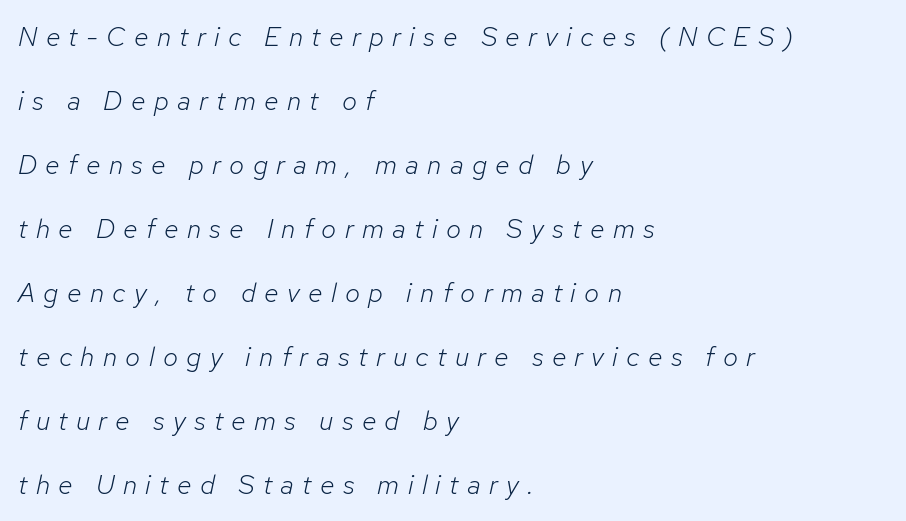
Q: Is the text bold? A: No.
Q: Is the text italic (slanted)? A: Yes, it leans right by about 12 degrees.
Q: Is the text underlined? A: No.
Q: How is the paragraph aligned? A: Left-aligned.
Q: Is the spacing between letters normal or unusually wide? A: Unusually wide.
Q: Is the spacing between lines tight, normal or loose? A: Loose.
